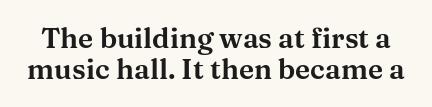
{"serif": "yes", "italic": "no", "width": "wide", "stroke_contrast": "medium", "x_height": "medium", "monospaced": "no", "underline": "no", "line_spacing": "tight", "line_spacing_ratio": 1.1, "letter_spacing": "normal", "letter_spacing_em": 0.0, "glyph_px": 28}
